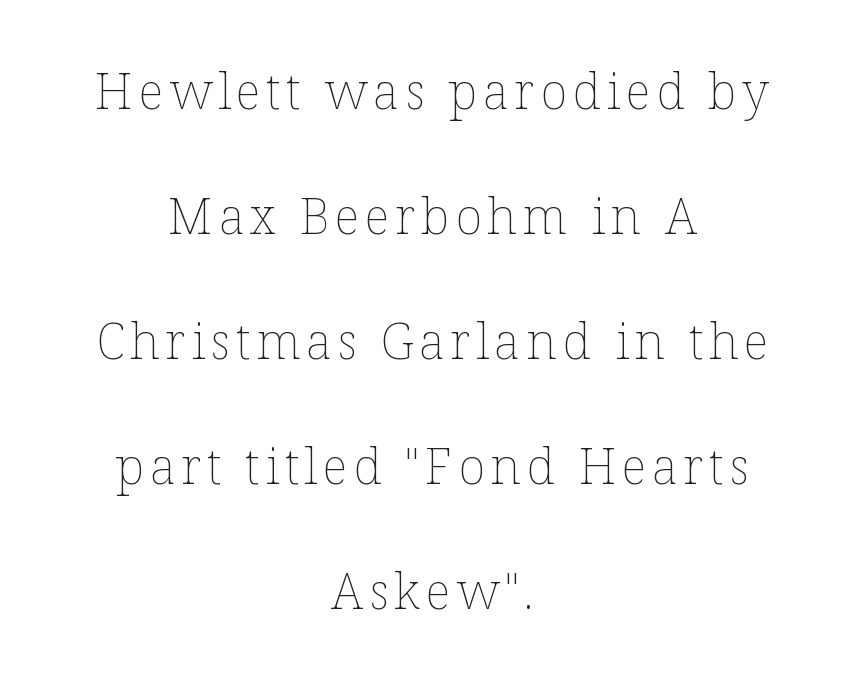
The image shows 50 px thin type, upright; set centered, loose line spacing (2.5x), not underlined; low stroke contrast and a medium x-height.
